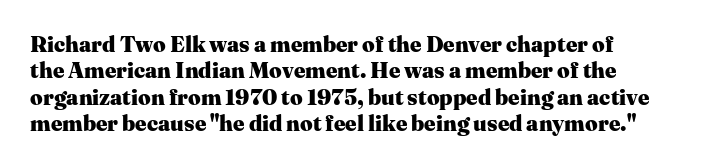
Q: Is the text bold? A: Yes.
Q: Is the text italic (slanted)? A: No, it is upright.
Q: Is the text underlined? A: No.
Q: Is the spacing between letters normal or unusually wide? A: Normal.
